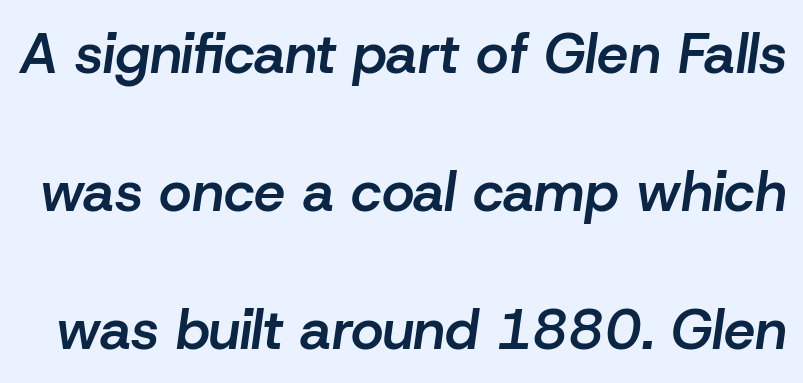
Looks like regular typesetting: each glyph gets only the width it needs. Honestly, the letter spacing is just normal — you wouldn't notice it. When letters slant like this, we call the style italic. Each glyph is drawn with semibold strokes, heavier than normal yet not fully bold. Beneath every word, the page is bare. Loosely led — the rows are spread out.
